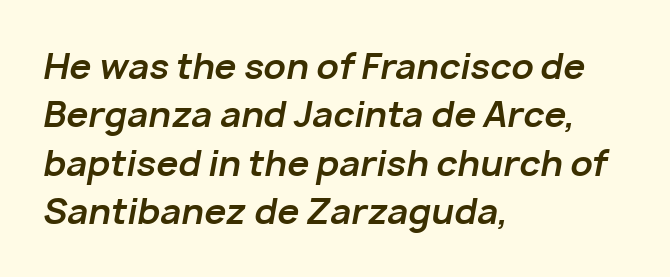
The image shows 35 px bold type, italic (leaning right); set left-aligned, normal line spacing (1.38x), normal letter spacing, not underlined; low stroke contrast and a medium x-height.
